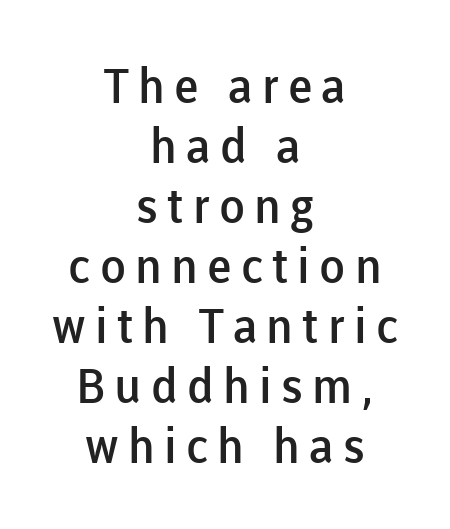
{"serif": "no", "italic": "no", "bold": "semi", "weight": "semibold", "width": "normal", "stroke_contrast": "low", "x_height": "medium", "monospaced": "no", "underline": "no", "align": "center", "line_spacing": "normal", "line_spacing_ratio": 1.25, "glyph_px": 48}
